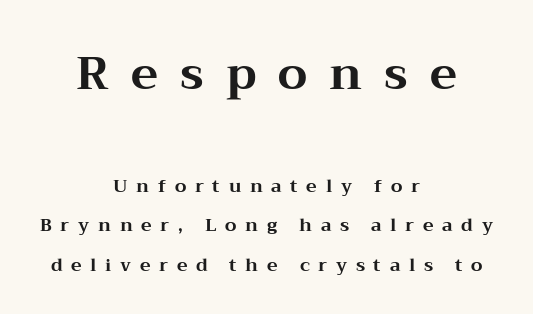
{"serif": "yes", "italic": "no", "bold": "yes", "weight": "bold", "width": "wide", "stroke_contrast": "medium", "x_height": "medium", "monospaced": "no", "underline": "no", "align": "center", "line_spacing": "loose", "line_spacing_ratio": 2.18, "letter_spacing": "wide", "letter_spacing_em": 0.48, "larger_block": "first", "size_ratio": 2.56, "glyph_px": 46}
